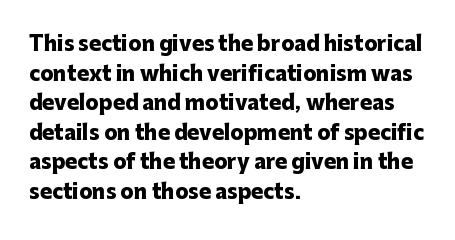
{"italic": "no", "bold": "yes", "underline": "no", "align": "left", "line_spacing": "normal", "line_spacing_ratio": 1.48, "letter_spacing": "normal", "letter_spacing_em": 0.0, "glyph_px": 20}
